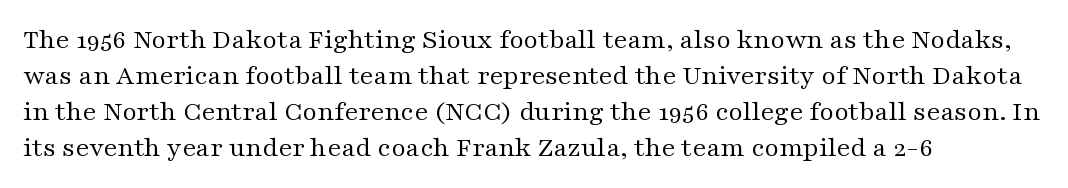
The image shows 28 px regular-weight, wide serif type, upright; set left-aligned, normal line spacing (1.28x), normal letter spacing, not underlined; medium stroke contrast and a medium x-height.
